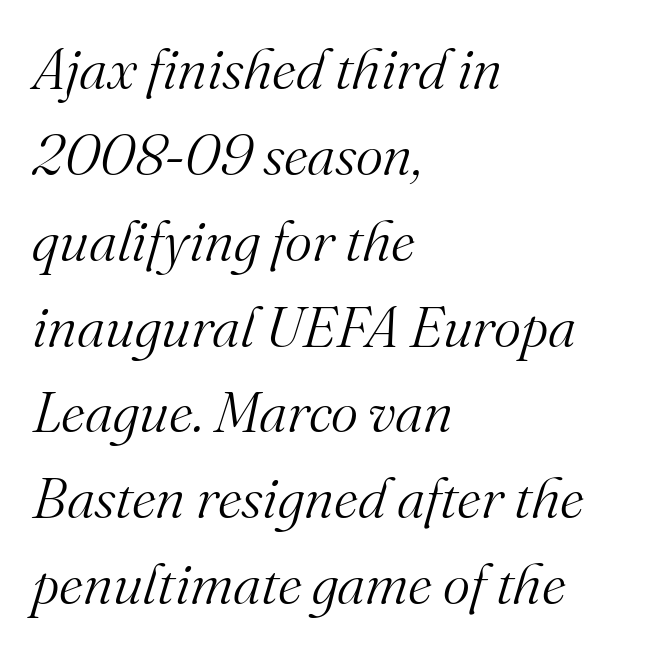
Q: Is the text bold? A: No.
Q: Is the text italic (slanted)? A: Yes, it leans right by about 16 degrees.
Q: Is the typeface a serif or a sans-serif typeface? A: Serif.
Q: Is the text underlined? A: No.
Q: How is the paragraph aligned? A: Left-aligned.
Q: Is the spacing between letters normal or unusually wide? A: Normal.
Q: Is the spacing between lines tight, normal or loose? A: Normal.
Q: Width (condensed, normal, or wide)? A: Normal.
Q: Stroke contrast? A: Medium.
Q: x-height? A: Small.
Q: Monospaced? A: No.
